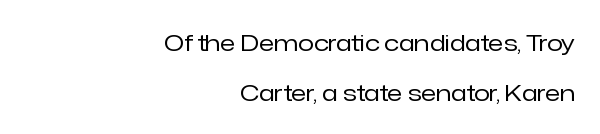
{"italic": "no", "bold": "no", "underline": "no", "align": "right", "line_spacing": "loose", "line_spacing_ratio": 2.16, "letter_spacing": "normal", "letter_spacing_em": 0.0, "glyph_px": 23}
